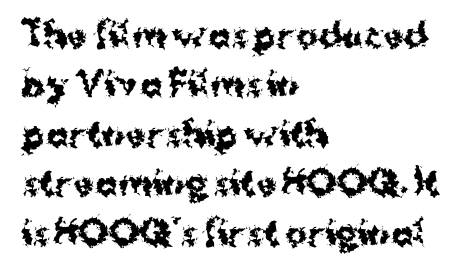
Q: Is the text bold? A: Yes.
Q: Is the text italic (slanted)? A: No, it is upright.
Q: Is the typeface a serif or a sans-serif typeface? A: Sans-serif.
Q: Is the text underlined? A: No.
Q: How is the paragraph aligned? A: Left-aligned.
Q: Is the spacing between letters normal or unusually wide? A: Normal.
Q: Is the spacing between lines tight, normal or loose? A: Normal.
Q: Width (condensed, normal, or wide)? A: Normal.
Q: Stroke contrast? A: Medium.
Q: x-height? A: Medium.
Q: Monospaced? A: No.
